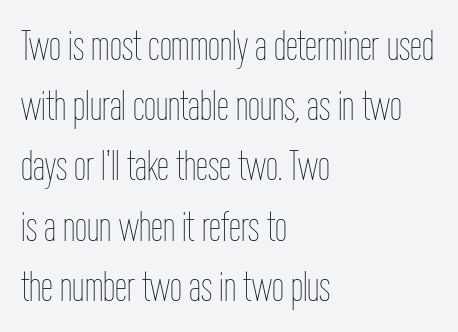
{"italic": "no", "bold": "no", "weight": "thin", "width": "condensed", "stroke_contrast": "low", "x_height": "medium", "monospaced": "no", "underline": "no", "align": "left", "line_spacing": "normal", "line_spacing_ratio": 1.4, "letter_spacing": "normal", "letter_spacing_em": 0.0, "glyph_px": 43}
